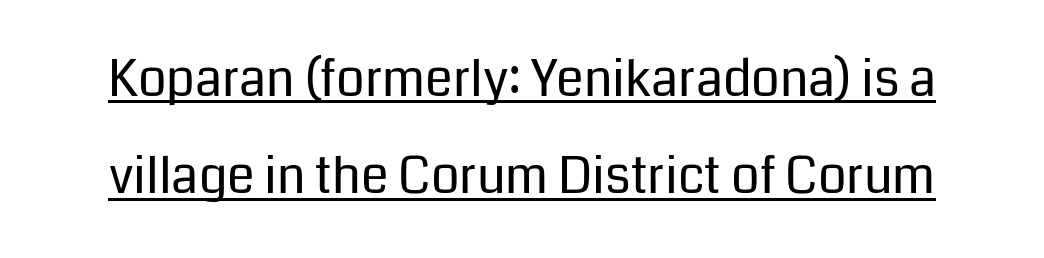
The image shows 50 px regular-weight sans-serif type, upright; set loose line spacing (1.95x), normal letter spacing, underlined; low stroke contrast and a medium x-height.
